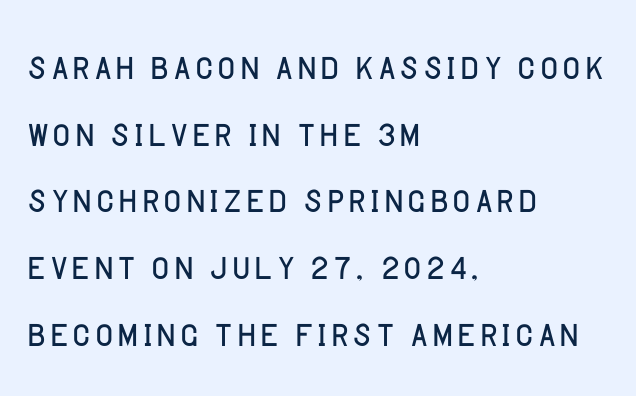
The image shows 49 px light sans-serif type, upright; set left-aligned, normal line spacing (1.36x), normal letter spacing, not underlined; low stroke contrast and a large x-height.
